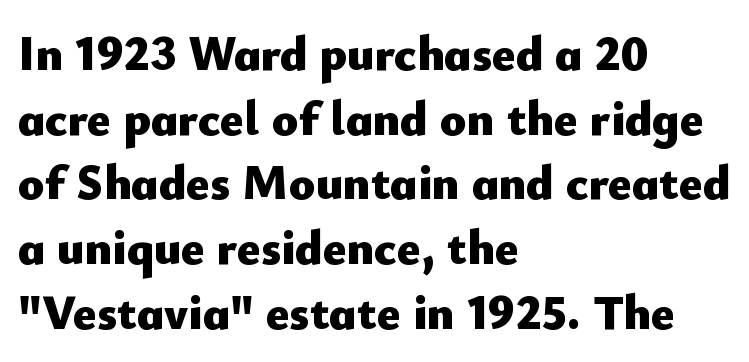
The image shows 49 px heavy sans-serif type, upright; set left-aligned, normal line spacing (1.32x), normal letter spacing, not underlined; low stroke contrast and a small x-height.
